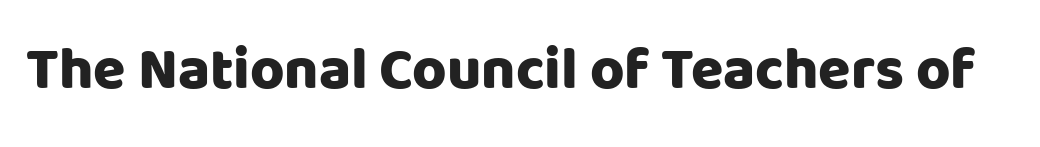
The image shows 59 px heavy sans-serif type, upright; set normal letter spacing, not underlined; low stroke contrast and a large x-height.
